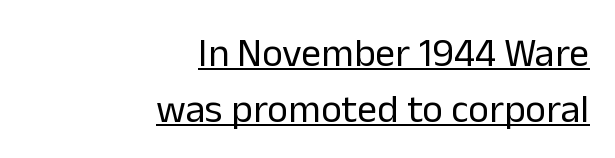
The image shows 40 px regular-weight sans-serif type, upright; set right-aligned, normal line spacing (1.4x), normal letter spacing, underlined; low stroke contrast and a medium x-height.
